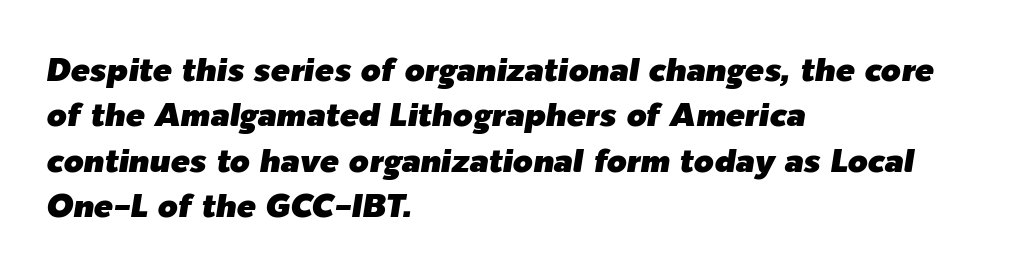
{"italic": "yes", "lean": "right", "slant_degrees": 9, "width": "normal", "stroke_contrast": "low", "x_height": "medium", "monospaced": "no", "underline": "no", "align": "left", "line_spacing": "normal", "line_spacing_ratio": 1.42, "letter_spacing": "normal", "letter_spacing_em": 0.0, "glyph_px": 32}
